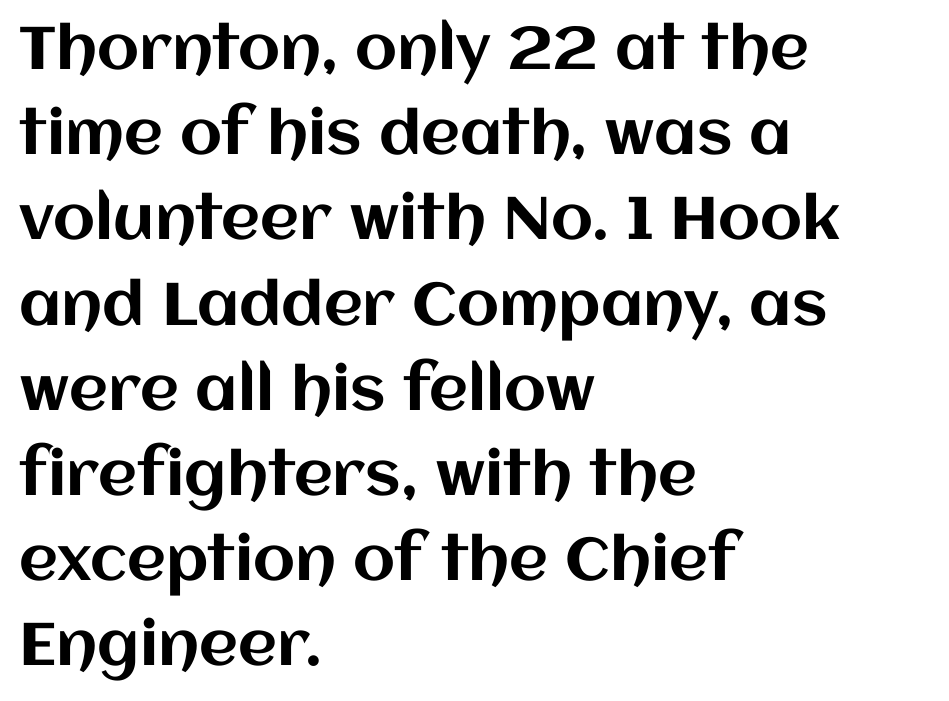
The image shows 60 px text type, upright; set left-aligned, normal line spacing (1.42x), normal letter spacing, not underlined; medium stroke contrast and a large x-height.
